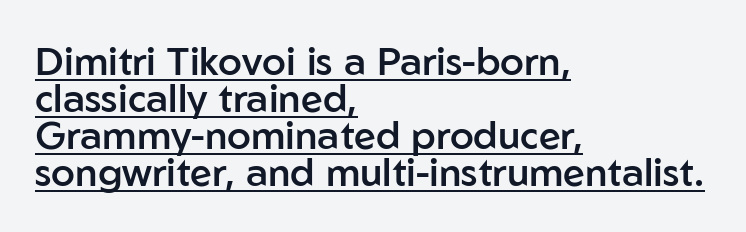
When letters stand straight like this, we call the style roman or upright. What weight is shown? A semibold, between regular and bold. The gaps between neighbouring characters are ordinary and unremarkable. In CSS terms this would be text-align: left.
